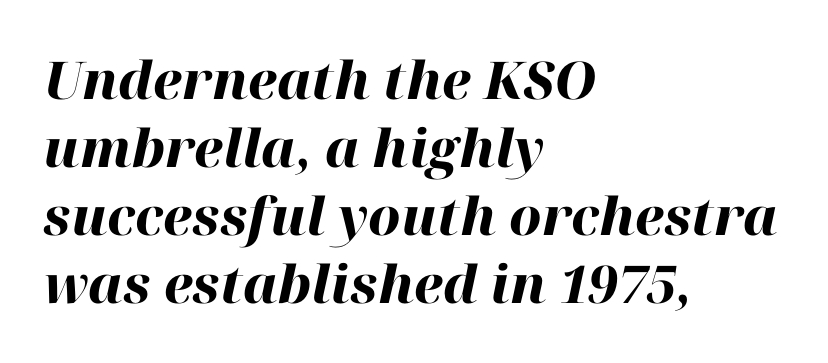
Q: Is the text bold? A: Yes.
Q: Is the text italic (slanted)? A: Yes, it leans right by about 12 degrees.
Q: Is the text underlined? A: No.
Q: How is the paragraph aligned? A: Left-aligned.
Q: Is the spacing between letters normal or unusually wide? A: Normal.
Q: Is the spacing between lines tight, normal or loose? A: Normal.
Q: Width (condensed, normal, or wide)? A: Normal.
Q: Stroke contrast? A: High.
Q: x-height? A: Medium.
Q: Monospaced? A: No.
